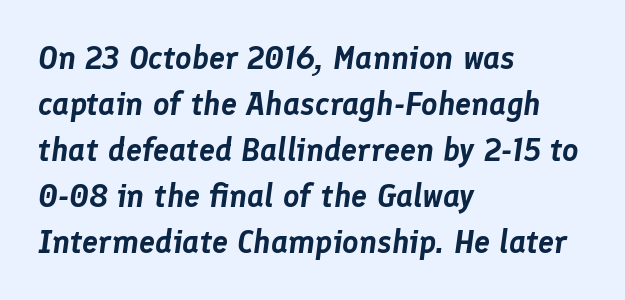
Looks like regular typesetting: each glyph gets only the width it needs. Line beginnings align vertically; line endings do not. There is no visible air inserted between adjacent glyphs. The string is rendered with underlining switched off.
